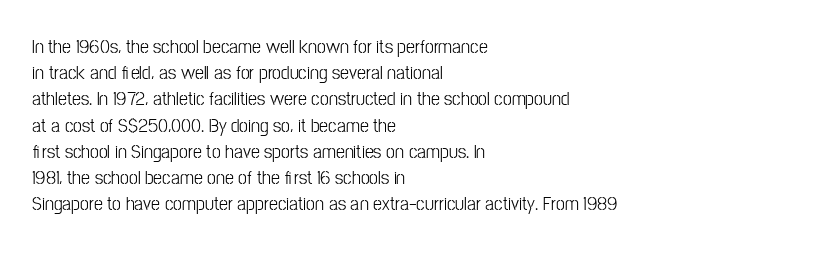
The image shows 20 px text type, upright; set left-aligned, normal line spacing (1.31x), normal letter spacing, not underlined.
